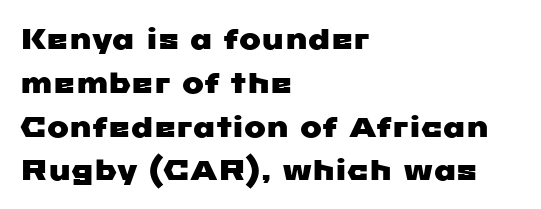
{"serif": "no", "width": "wide", "stroke_contrast": "low", "x_height": "medium", "monospaced": "no", "underline": "no", "align": "left", "line_spacing": "normal", "line_spacing_ratio": 1.51, "letter_spacing": "normal", "letter_spacing_em": 0.0, "glyph_px": 29}
